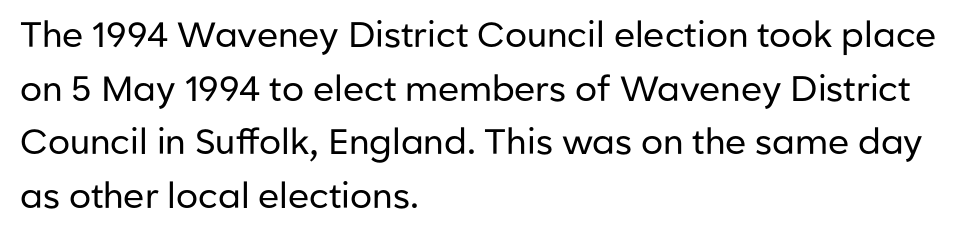
Q: Is the text bold? A: No.
Q: Is the text italic (slanted)? A: No, it is upright.
Q: Is the typeface a serif or a sans-serif typeface? A: Sans-serif.
Q: Is the text underlined? A: No.
Q: How is the paragraph aligned? A: Left-aligned.
Q: Is the spacing between letters normal or unusually wide? A: Normal.
Q: Is the spacing between lines tight, normal or loose? A: Normal.
Q: Width (condensed, normal, or wide)? A: Normal.
Q: Stroke contrast? A: Low.
Q: x-height? A: Medium.
Q: Monospaced? A: No.
